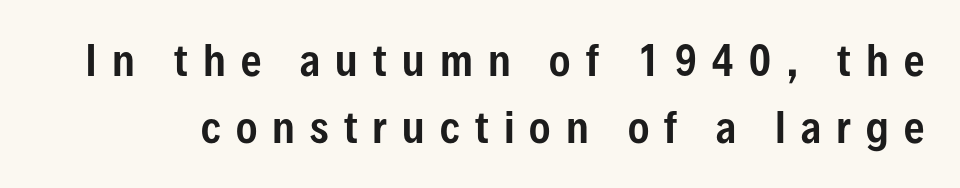
Q: Is the text italic (slanted)? A: No, it is upright.
Q: Is the typeface a serif or a sans-serif typeface? A: Sans-serif.
Q: Is the text underlined? A: No.
Q: Is the spacing between letters normal or unusually wide? A: Unusually wide.
Q: Is the spacing between lines tight, normal or loose? A: Normal.
Q: Width (condensed, normal, or wide)? A: Condensed.
Q: Stroke contrast? A: Low.
Q: x-height? A: Medium.
Q: Monospaced? A: No.
